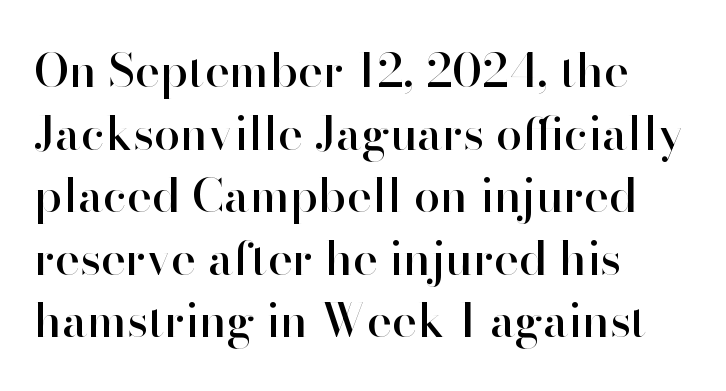
The passage shown is typed in a proportional face where columns would drift. Honestly, the letter spacing is just normal — you wouldn't notice it. Evenly set lines give the paragraph a standard silhouette. Anything drawn beneath the words? Only blank space. Does the type have serifs? No, each stem ends abruptly. The paragraph has a hard left edge and a soft right edge.
